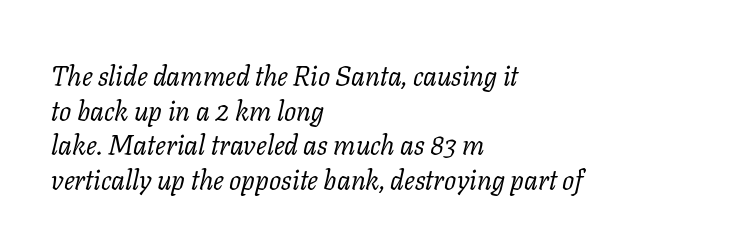
The weight would be labelled regular, book, light, or lighter still. The passage shown leans; its letterforms are oblique. Short and long lines alike share a common starting point at left. What's the leading like? Ordinary, nothing unusual.
